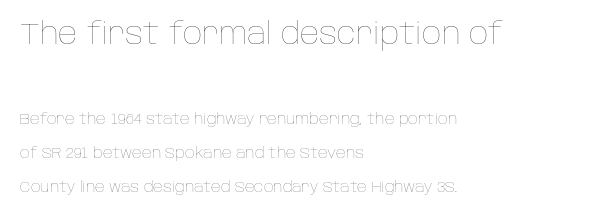
Each word holds together tightly as a unit, with standard inter-letter gaps. Italic: no, the glyphs are upright roman. Underline: absent. The weight would be labelled regular, book, light, or lighter still.
